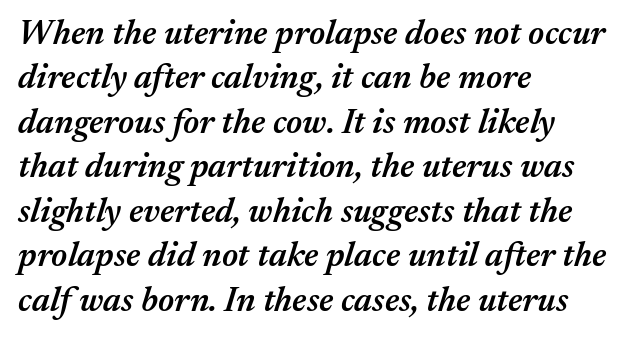
Q: Is the text bold? A: Semi-bold.
Q: Is the text italic (slanted)? A: Yes, it leans right by about 17 degrees.
Q: Is the text underlined? A: No.
Q: How is the paragraph aligned? A: Left-aligned.
Q: Is the spacing between letters normal or unusually wide? A: Normal.
Q: Is the spacing between lines tight, normal or loose? A: Normal.
Q: Width (condensed, normal, or wide)? A: Normal.
Q: Stroke contrast? A: Medium.
Q: x-height? A: Medium.
Q: Monospaced? A: No.
